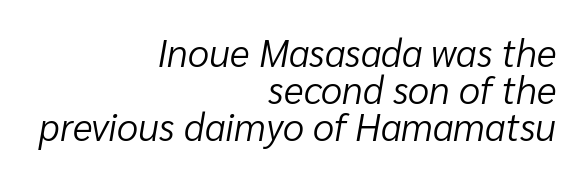
Q: Is the text bold? A: No.
Q: Is the text italic (slanted)? A: Yes, it leans right by about 10 degrees.
Q: Is the text underlined? A: No.
Q: How is the paragraph aligned? A: Right-aligned.
Q: Is the spacing between letters normal or unusually wide? A: Normal.
Q: Is the spacing between lines tight, normal or loose? A: Tight.
Q: Width (condensed, normal, or wide)? A: Normal.
Q: Stroke contrast? A: Low.
Q: x-height? A: Medium.
Q: Monospaced? A: No.
